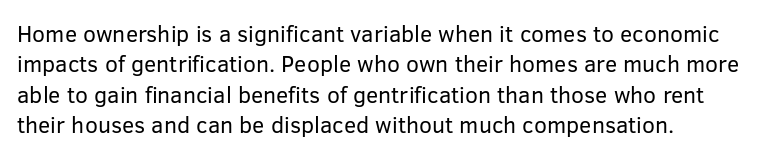
Q: Is the text bold? A: No.
Q: Is the text italic (slanted)? A: No, it is upright.
Q: Is the text underlined? A: No.
Q: How is the paragraph aligned? A: Left-aligned.
Q: Is the spacing between letters normal or unusually wide? A: Normal.
Q: Is the spacing between lines tight, normal or loose? A: Normal.
